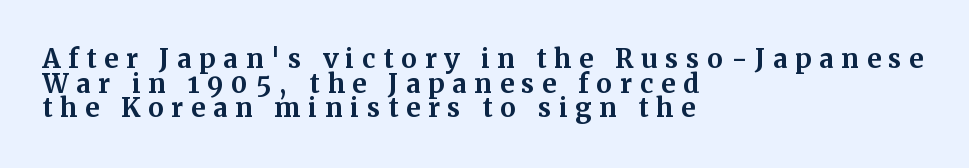
{"italic": "no", "bold": "yes", "underline": "no", "align": "left", "line_spacing": "tight", "line_spacing_ratio": 0.95, "letter_spacing": "wide", "letter_spacing_em": 0.29, "glyph_px": 26}
